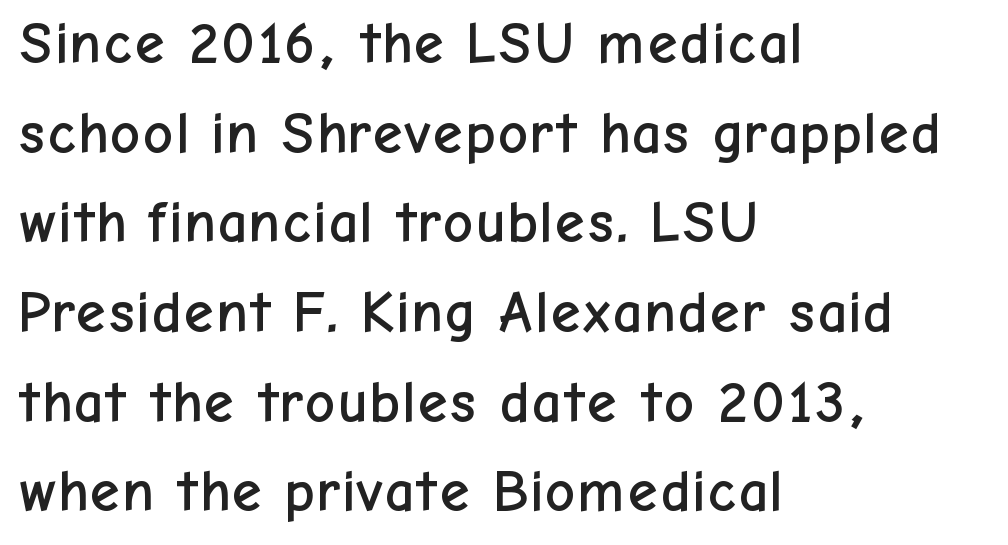
The rendering uses natural spacing where letterforms have individual widths. Honestly, the row spacing looks completely unremarkable. What kind of face is this? One without serifs — a sans. Alignment: flush left. The zone under the glyphs is completely vacant.
